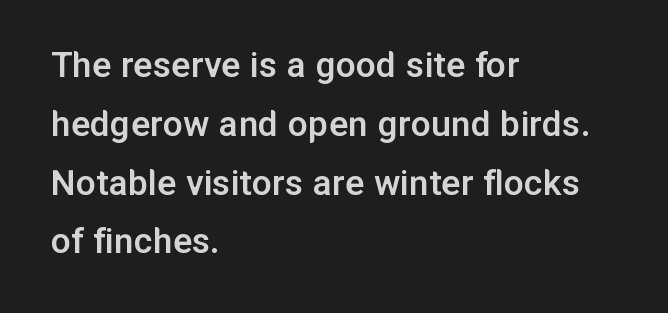
Q: Is the text bold? A: Semi-bold.
Q: Is the text italic (slanted)? A: No, it is upright.
Q: Is the typeface a serif or a sans-serif typeface? A: Sans-serif.
Q: Is the text underlined? A: No.
Q: How is the paragraph aligned? A: Left-aligned.
Q: Is the spacing between letters normal or unusually wide? A: Normal.
Q: Is the spacing between lines tight, normal or loose? A: Normal.
Q: Width (condensed, normal, or wide)? A: Normal.
Q: Stroke contrast? A: Low.
Q: x-height? A: Medium.
Q: Monospaced? A: No.
